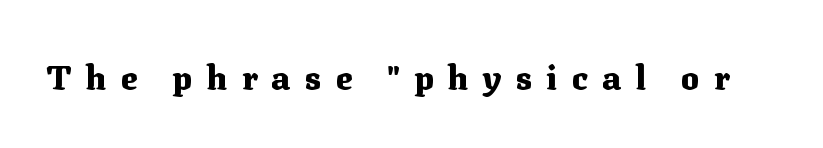
{"serif": "yes", "italic": "no", "bold": "yes", "weight": "heavy", "width": "normal", "stroke_contrast": "medium", "x_height": "medium", "monospaced": "no", "underline": "no", "letter_spacing": "wide", "letter_spacing_em": 0.42, "glyph_px": 34}
